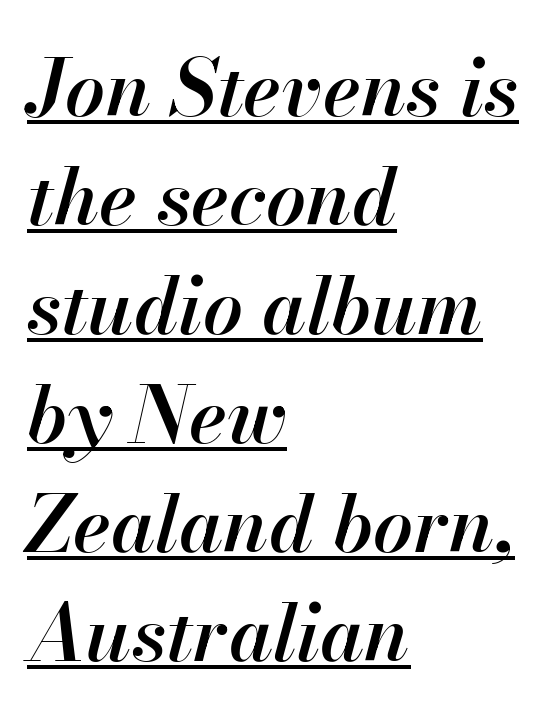
The image shows 79 px semibold type, italic (leaning right); set left-aligned, normal line spacing (1.38x), normal letter spacing, underlined; high stroke contrast and a small x-height.
